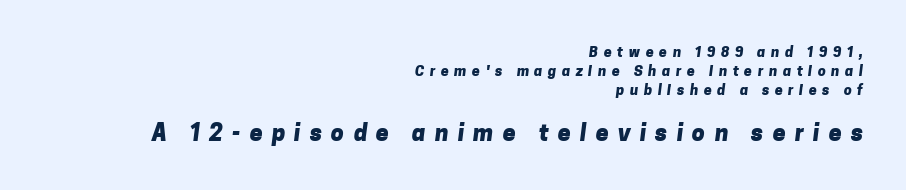
{"bold": "yes", "underline": "no", "align": "right", "line_spacing": "normal", "line_spacing_ratio": 1.34, "letter_spacing": "wide", "letter_spacing_em": 0.4, "larger_block": "second", "size_ratio": 1.64, "glyph_px": 23}
